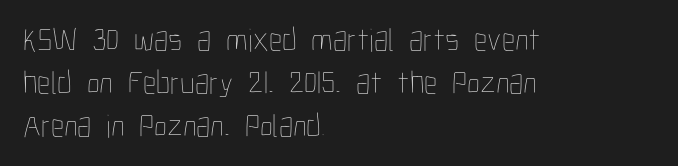
The glyphs are unaccompanied by any horizontal stroke below them. Every stem runs plumb, perpendicular to the baseline. Stems here are at most as thick as an everyday book face. Leading matches the norm, producing a regular column. Letter spacing: default. Notice how the passage keeps a crisp vertical edge on the left only.
